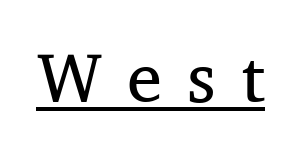
{"serif": "yes", "italic": "no", "bold": "no", "weight": "regular", "width": "normal", "stroke_contrast": "medium", "x_height": "medium", "monospaced": "no", "underline": "yes", "letter_spacing": "wide", "letter_spacing_em": 0.36, "glyph_px": 70}
